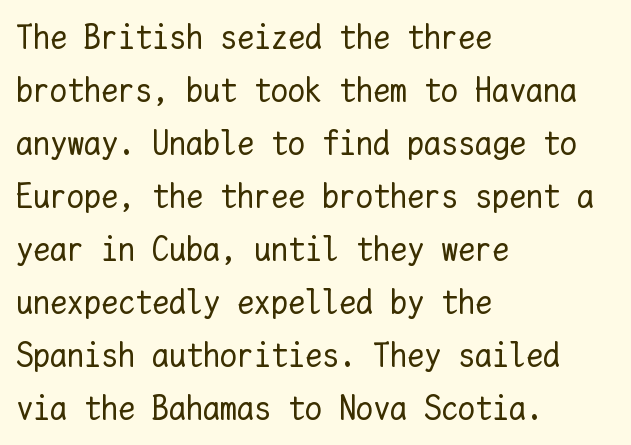
Quick note: not italic, upright. The glyphs are unaccompanied by any horizontal stroke below them. Here the designer chose a console-style face with uniform glyph widths. Successive baselines arrive at the customary interval.
